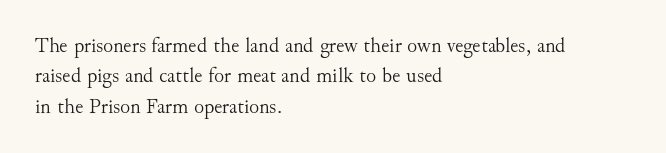
Q: Is the text bold? A: No.
Q: Is the text italic (slanted)? A: No, it is upright.
Q: Is the text underlined? A: No.
Q: How is the paragraph aligned? A: Left-aligned.
Q: Is the spacing between letters normal or unusually wide? A: Normal.
Q: Is the spacing between lines tight, normal or loose? A: Normal.
